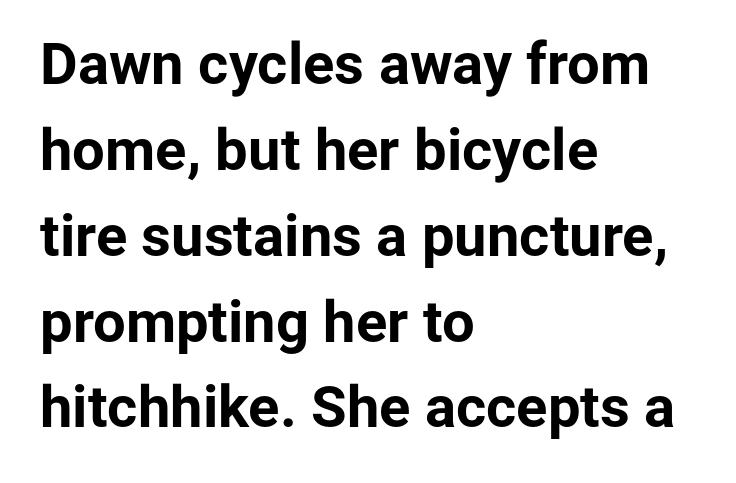
The image shows 58 px bold sans-serif type, upright; set left-aligned, normal line spacing (1.48x), normal letter spacing, not underlined; low stroke contrast and a medium x-height.
